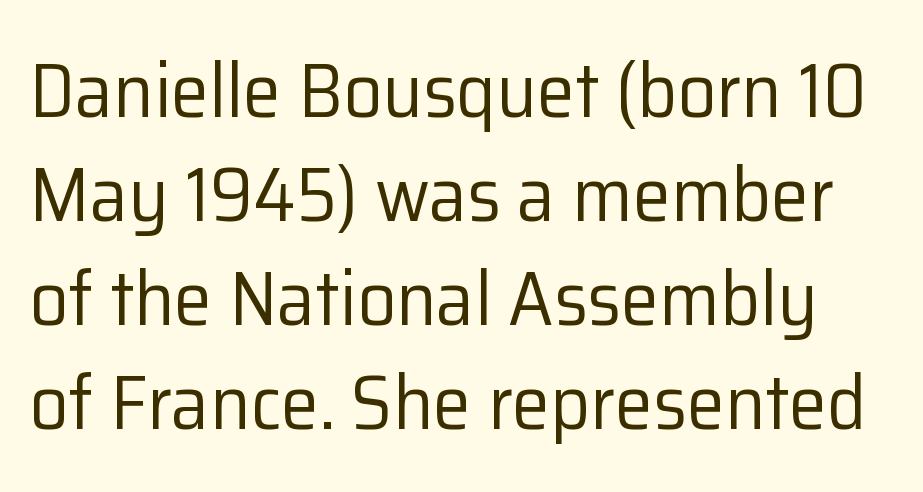
The image shows 77 px regular-weight sans-serif type, upright; set normal line spacing (1.35x), normal letter spacing, not underlined; low stroke contrast and a medium x-height.
